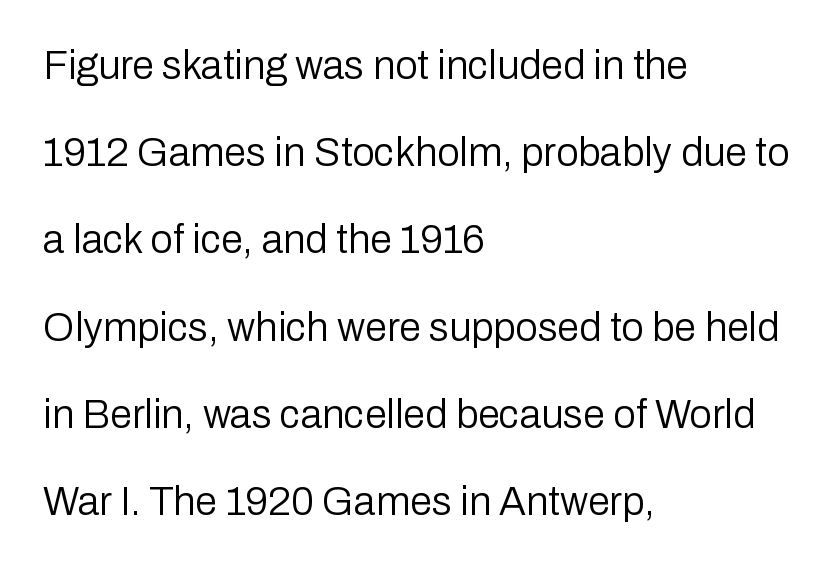
A light-to-regular cut is what we see here. What's the leading like? Stretched, with rows far apart. A bare baseline throughout the passage. Posture: upright roman.
